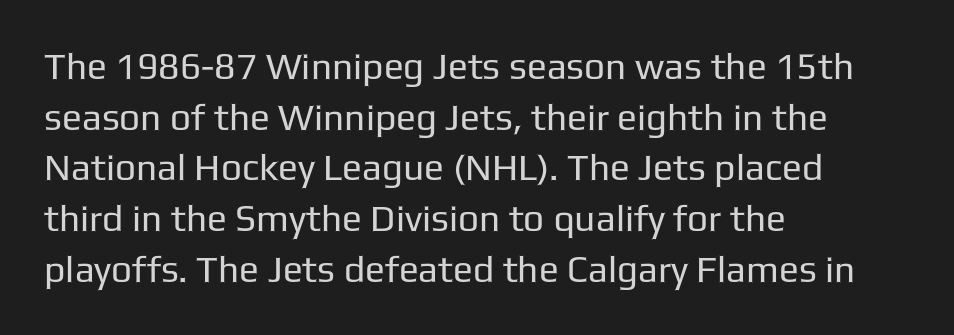
Q: Is the text bold? A: No.
Q: Is the text italic (slanted)? A: No, it is upright.
Q: Is the typeface a serif or a sans-serif typeface? A: Sans-serif.
Q: Is the text underlined? A: No.
Q: How is the paragraph aligned? A: Left-aligned.
Q: Is the spacing between letters normal or unusually wide? A: Normal.
Q: Is the spacing between lines tight, normal or loose? A: Normal.
Q: Width (condensed, normal, or wide)? A: Normal.
Q: Stroke contrast? A: Low.
Q: x-height? A: Medium.
Q: Monospaced? A: No.
